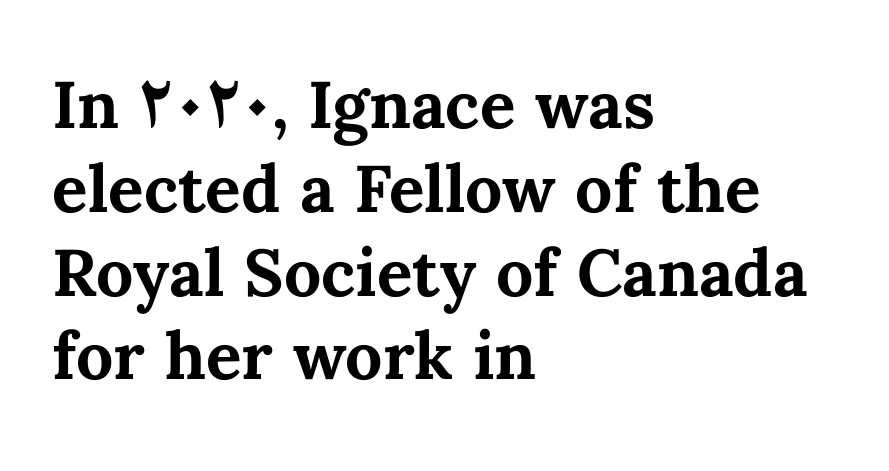
{"italic": "no", "bold": "yes", "weight": "bold", "width": "normal", "stroke_contrast": "medium", "x_height": "medium", "monospaced": "no", "underline": "no", "align": "left", "line_spacing": "normal", "line_spacing_ratio": 1.27, "letter_spacing": "normal", "letter_spacing_em": 0.0, "glyph_px": 66}
